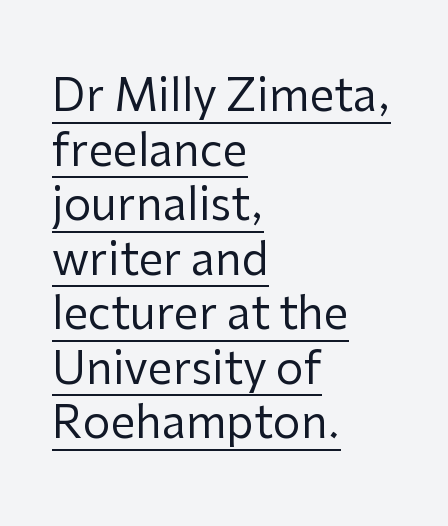
{"serif": "no", "italic": "no", "bold": "no", "weight": "regular", "width": "normal", "stroke_contrast": "low", "x_height": "medium", "monospaced": "no", "underline": "yes", "align": "left", "line_spacing_ratio": 1.24, "letter_spacing": "normal", "letter_spacing_em": 0.0, "glyph_px": 44}
